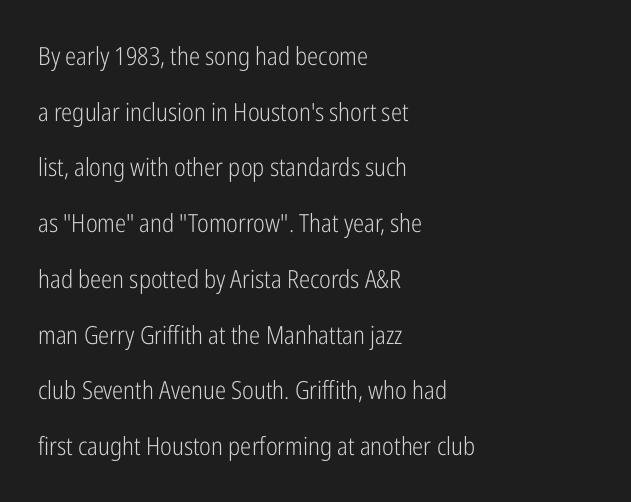
The image shows 25 px text type, upright; set left-aligned, loose line spacing (2.23x), normal letter spacing, not underlined.
